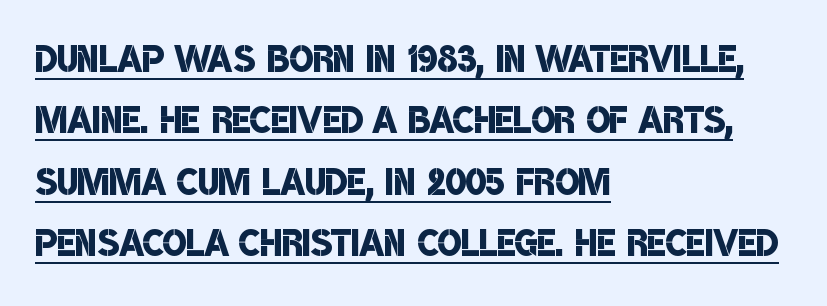
Q: Is the text bold? A: Semi-bold.
Q: Is the typeface a serif or a sans-serif typeface? A: Sans-serif.
Q: Is the text underlined? A: Yes.
Q: How is the paragraph aligned? A: Left-aligned.
Q: Is the spacing between letters normal or unusually wide? A: Normal.
Q: Width (condensed, normal, or wide)? A: Condensed.
Q: Stroke contrast? A: Low.
Q: x-height? A: Large.
Q: Monospaced? A: No.
